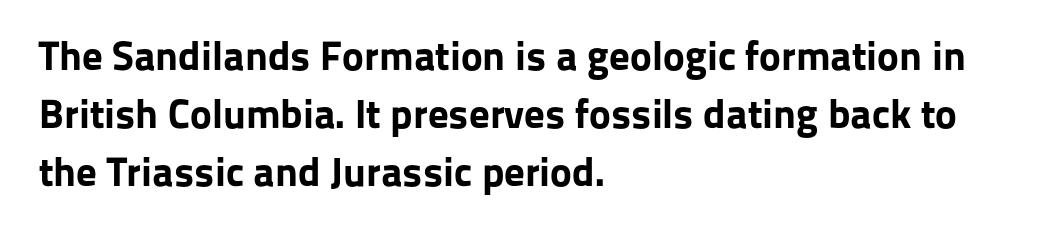
Quick note: underline off. Teacher's note: observe the even left margin — that is flush-left alignment. The sample has been set heavy, in full bold. The font family rendered here belongs to the sans-serif group.
